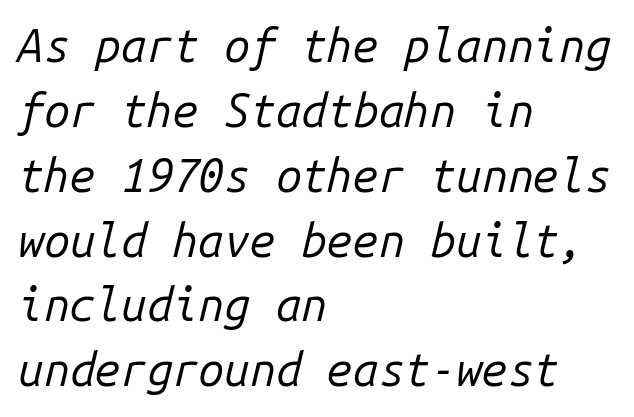
Italic? Definitely — the glyphs are oblique. Do the characters align in a grid? Yes, the font is monospaced. The cut favours lightness, reaching ordinary text weight at its darkest. The rows are spaced the way most documents space them. Left-aligned paragraph, ragged on the right. Tracking here is standard; glyphs follow each other at the usual distance.
